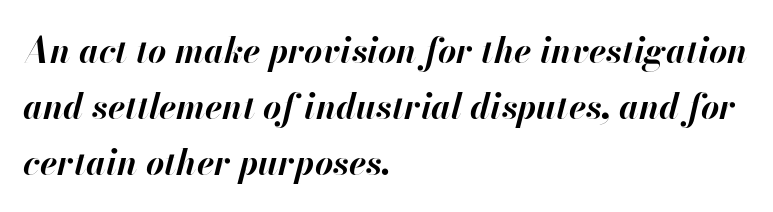
{"italic": "yes", "lean": "right", "slant_degrees": 13, "bold": "yes", "weight": "bold", "width": "normal", "stroke_contrast": "high", "x_height": "small", "monospaced": "no", "underline": "no", "align": "left", "line_spacing": "normal", "line_spacing_ratio": 1.6, "letter_spacing": "normal", "letter_spacing_em": 0.0, "glyph_px": 35}
